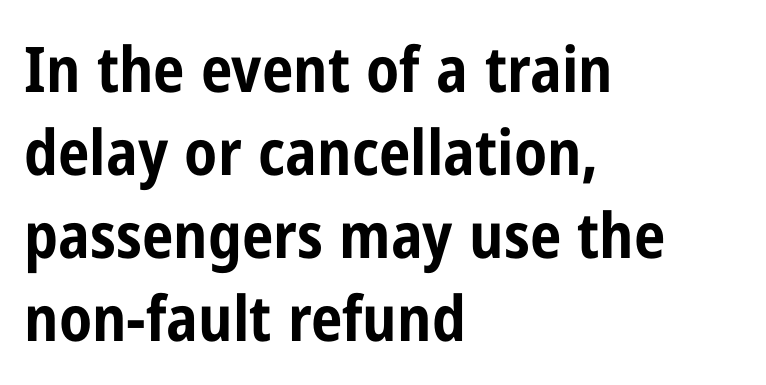
The image shows 63 px bold, condensed sans-serif type, upright; set left-aligned, normal line spacing (1.32x), normal letter spacing, not underlined; low stroke contrast and a medium x-height.
